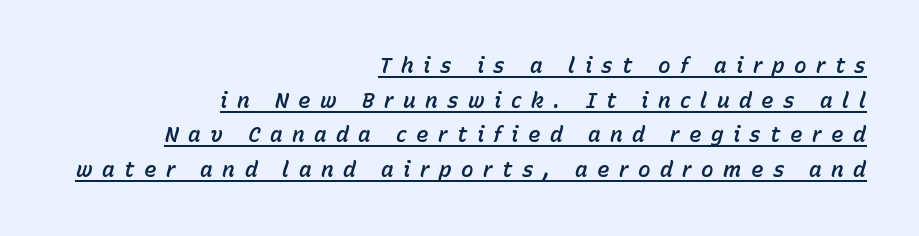
Honestly, the letter spacing is so wide it's the main thing you notice. Casual observation: everything's shoved over to the right. Beneath each row of characters lies a ruled line. The lettering tilts uniformly, giving the passage an italic look. Baseline-to-baseline distance is the conventional proportion of letter height.
